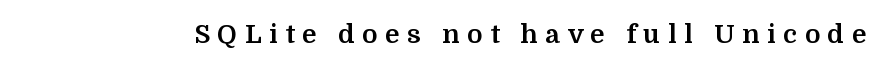
The image shows 26 px bold type, upright; set unusually wide letter spacing (+0.29 em), not underlined.
